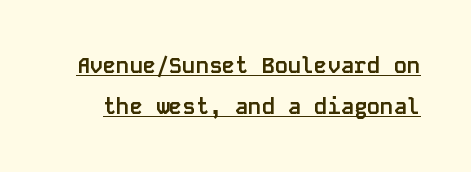
The image shows 22 px bold type, upright; set line spacing 1.85x, normal letter spacing, underlined.
